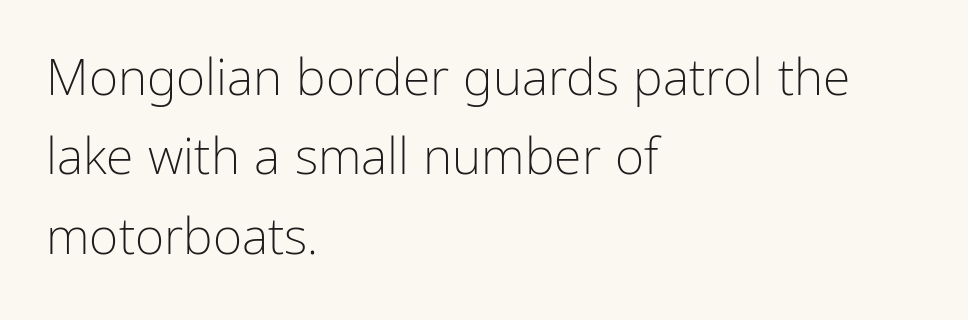
Q: Is the text bold? A: No.
Q: Is the text italic (slanted)? A: No, it is upright.
Q: Is the typeface a serif or a sans-serif typeface? A: Sans-serif.
Q: Is the text underlined? A: No.
Q: How is the paragraph aligned? A: Left-aligned.
Q: Is the spacing between letters normal or unusually wide? A: Normal.
Q: Is the spacing between lines tight, normal or loose? A: Normal.
Q: Width (condensed, normal, or wide)? A: Condensed.
Q: Stroke contrast? A: Low.
Q: x-height? A: Medium.
Q: Monospaced? A: No.
